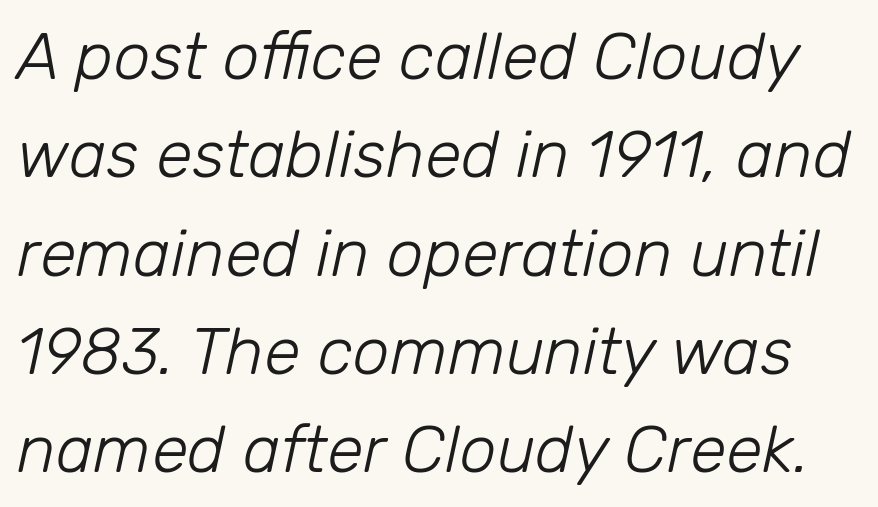
{"italic": "yes", "lean": "right", "slant_degrees": 12, "bold": "no", "weight": "light", "width": "normal", "stroke_contrast": "low", "x_height": "medium", "monospaced": "no", "underline": "no", "line_spacing": "normal", "line_spacing_ratio": 1.49, "letter_spacing": "normal", "letter_spacing_em": 0.0, "glyph_px": 66}
